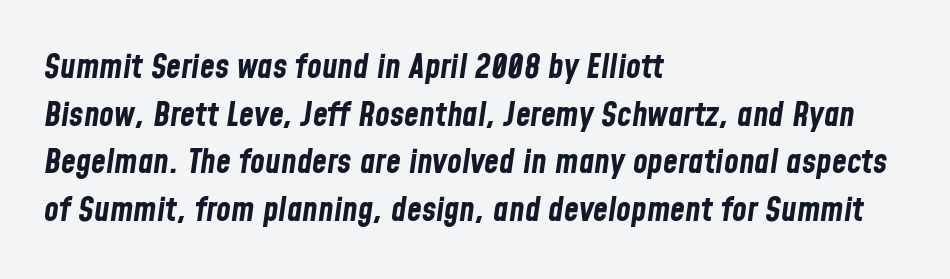
This rendering uses left alignment, leaving the right contour irregular. Anything drawn beneath the words? Only blank space. The letters are slanted; this is an italic face. Here the designer chose a conventional face with non-uniform glyph widths. Weight: bold.
